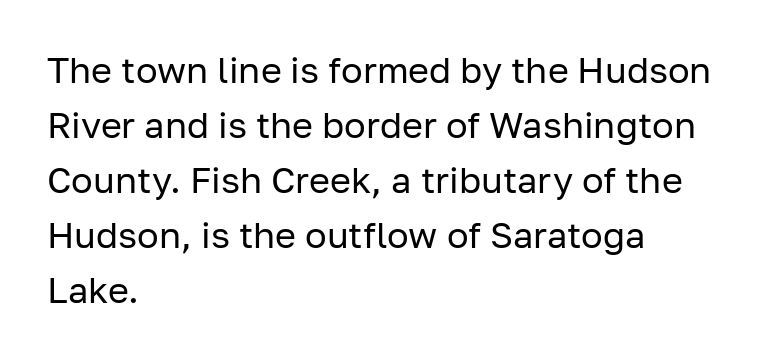
{"serif": "no", "italic": "no", "bold": "no", "weight": "regular", "width": "normal", "stroke_contrast": "low", "x_height": "medium", "monospaced": "no", "underline": "no", "align": "left", "line_spacing": "normal", "line_spacing_ratio": 1.53, "letter_spacing": "normal", "letter_spacing_em": 0.0, "glyph_px": 36}
